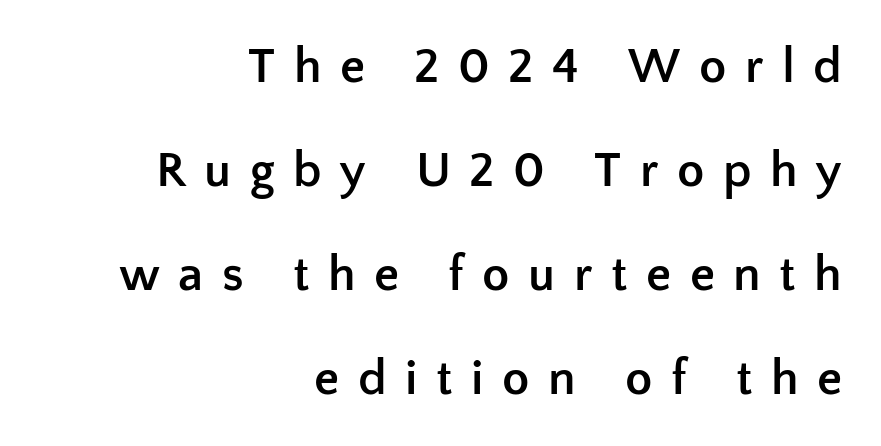
The passage shown stacks its lines with a broad gap. Summary of weight: heavy, a full bold. Observe the wide spacing: letters keep a clear distance from each other. Characters remain perfectly vertical along every line.
